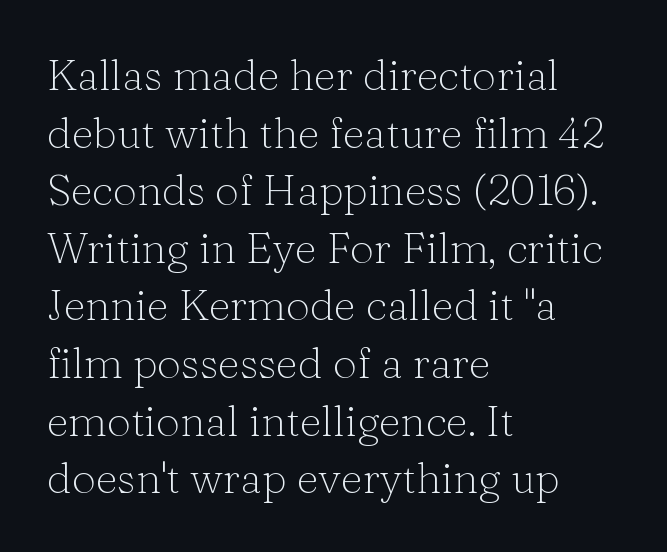
The image shows 43 px light serif type, upright; set left-aligned, normal line spacing (1.34x), normal letter spacing, not underlined; low stroke contrast and a medium x-height.
